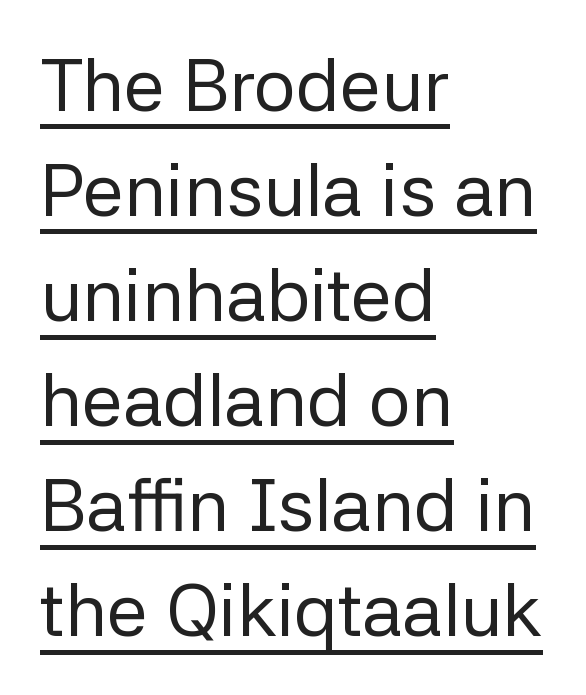
Q: Is the text bold? A: No.
Q: Is the text italic (slanted)? A: No, it is upright.
Q: Is the typeface a serif or a sans-serif typeface? A: Sans-serif.
Q: Is the text underlined? A: Yes.
Q: How is the paragraph aligned? A: Left-aligned.
Q: Is the spacing between letters normal or unusually wide? A: Normal.
Q: Is the spacing between lines tight, normal or loose? A: Normal.
Q: Width (condensed, normal, or wide)? A: Normal.
Q: Stroke contrast? A: Low.
Q: x-height? A: Medium.
Q: Monospaced? A: No.
